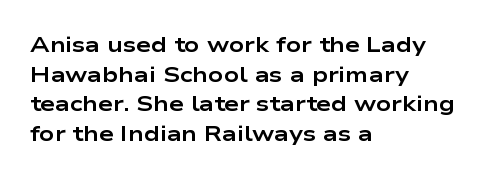
{"italic": "no", "bold": "yes", "underline": "no", "align": "left", "line_spacing": "normal", "line_spacing_ratio": 1.41, "letter_spacing": "normal", "letter_spacing_em": 0.0, "glyph_px": 21}
